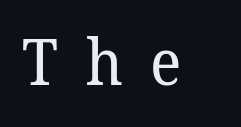
Q: Is the text bold? A: No.
Q: Is the text italic (slanted)? A: No, it is upright.
Q: Is the typeface a serif or a sans-serif typeface? A: Serif.
Q: Is the text underlined? A: No.
Q: Is the spacing between letters normal or unusually wide? A: Unusually wide.
Q: Width (condensed, normal, or wide)? A: Normal.
Q: Stroke contrast? A: Low.
Q: x-height? A: Medium.
Q: Monospaced? A: No.
